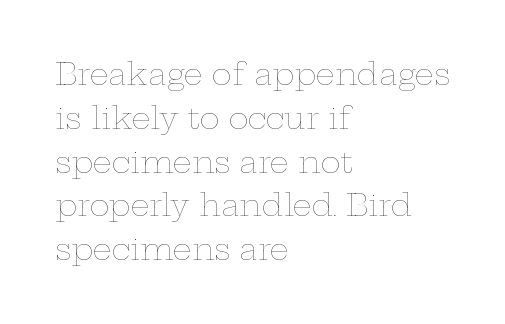
Q: Is the text bold? A: No.
Q: Is the text italic (slanted)? A: No, it is upright.
Q: Is the text underlined? A: No.
Q: How is the paragraph aligned? A: Left-aligned.
Q: Is the spacing between letters normal or unusually wide? A: Normal.
Q: Is the spacing between lines tight, normal or loose? A: Normal.
Q: Width (condensed, normal, or wide)? A: Wide.
Q: Stroke contrast? A: Low.
Q: x-height? A: Medium.
Q: Monospaced? A: No.
